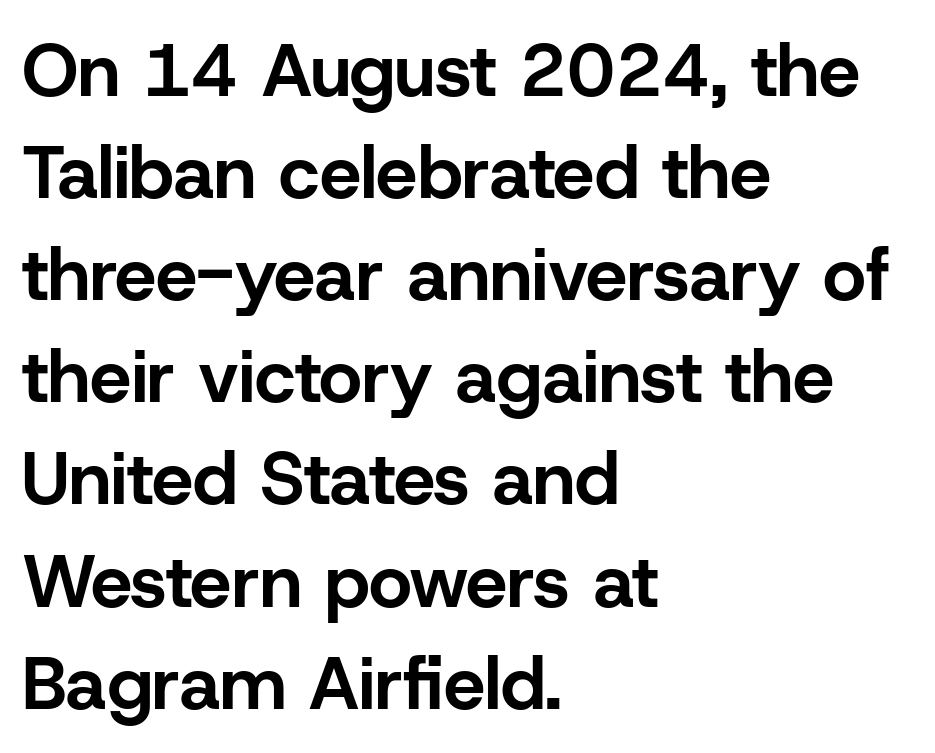
Has an underline been added? It has not. The letters advance in unequal steps, a hallmark of proportional type. The letters sit at their default tracking, neither squeezed nor spread. This sample uses an upright cut, with every glyph sitting square on the baseline. In terms of leading, this rendering sits right in the middle.
